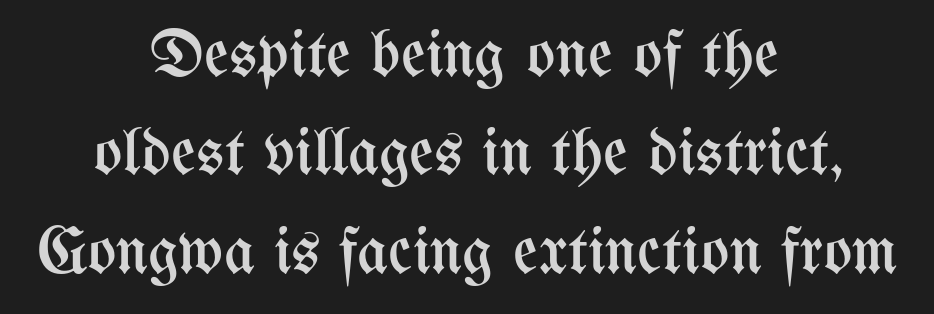
A quiet, ordinary-to-light weight characterises the typeface. Quick note: underline off. The typography opts for an upright posture over an oblique one. In terms of leading, this rendering sits right in the middle.
